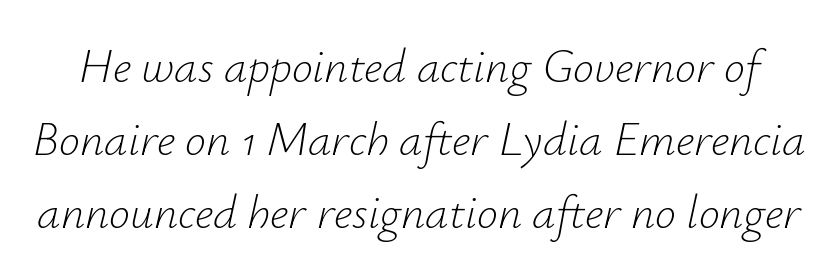
Q: Is the text bold? A: No.
Q: Is the text italic (slanted)? A: Yes, it leans right by about 12 degrees.
Q: Is the text underlined? A: No.
Q: Is the spacing between letters normal or unusually wide? A: Normal.
Q: Is the spacing between lines tight, normal or loose? A: Normal.
Q: Width (condensed, normal, or wide)? A: Normal.
Q: Stroke contrast? A: Low.
Q: x-height? A: Small.
Q: Monospaced? A: No.
